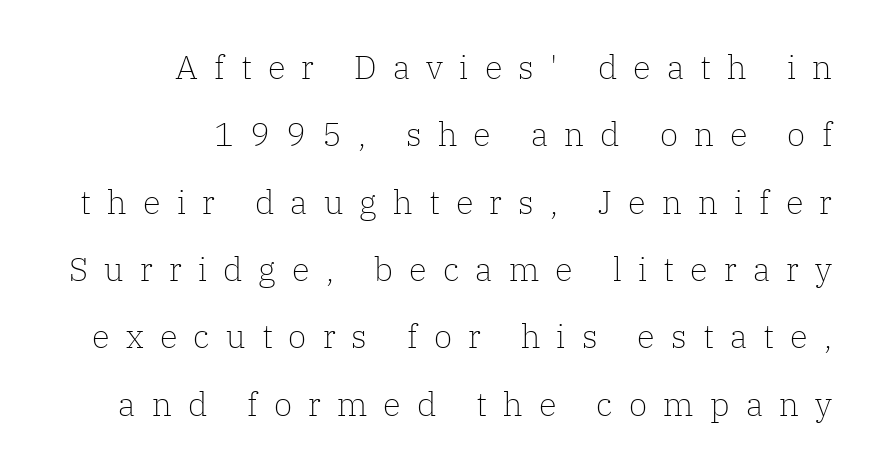
Reading down the column, the eye jumps a long way to each next line. Nobody drew a line under any word here. The compositor pushed each line to the right boundary. Is this a fixed-width face? No — the glyphs have proportional, varying widths. The designer went with a serif here, giving each stem small feet.
